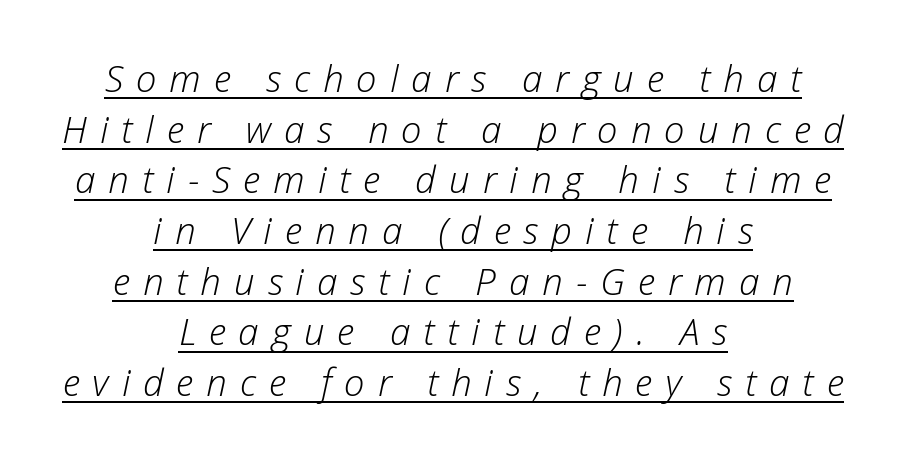
The image shows 37 px light type, italic (leaning right); set centered, normal line spacing (1.37x), unusually wide letter spacing (+0.35 em), underlined; low stroke contrast and a medium x-height.
